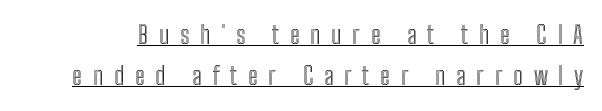
Q: Is the text italic (slanted)? A: No, it is upright.
Q: Is the text underlined? A: Yes.
Q: Is the spacing between letters normal or unusually wide? A: Unusually wide.
Q: Is the spacing between lines tight, normal or loose? A: Normal.
